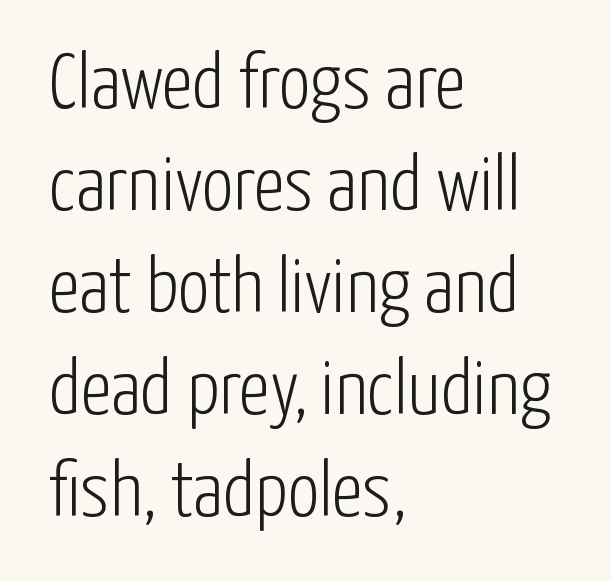
{"serif": "no", "italic": "no", "bold": "no", "weight": "light", "width": "condensed", "stroke_contrast": "low", "x_height": "medium", "monospaced": "no", "underline": "no", "align": "left", "line_spacing": "normal", "line_spacing_ratio": 1.29, "letter_spacing": "normal", "letter_spacing_em": 0.0, "glyph_px": 79}
